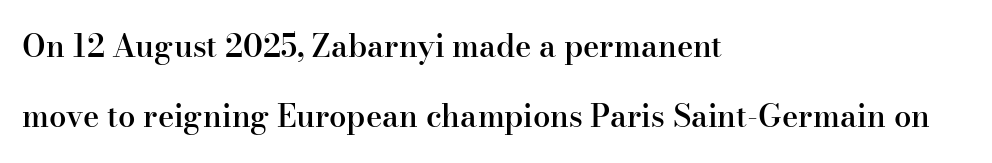
{"serif": "yes", "italic": "no", "bold": "semi", "weight": "semibold", "width": "normal", "stroke_contrast": "high", "x_height": "small", "monospaced": "no", "underline": "no", "align": "left", "line_spacing": "loose", "line_spacing_ratio": 2.27, "letter_spacing": "normal", "letter_spacing_em": 0.0, "glyph_px": 31}
